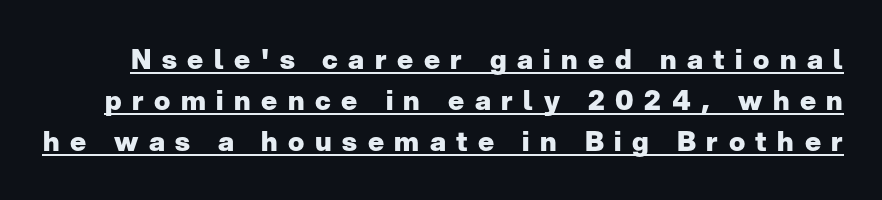
{"italic": "no", "bold": "yes", "underline": "yes", "line_spacing": "normal", "line_spacing_ratio": 1.52, "letter_spacing": "wide", "letter_spacing_em": 0.39, "glyph_px": 27}
